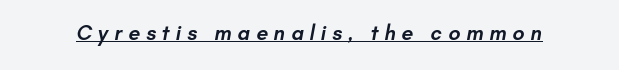
The image shows 21 px text type; set unusually wide letter spacing (+0.28 em), underlined.
